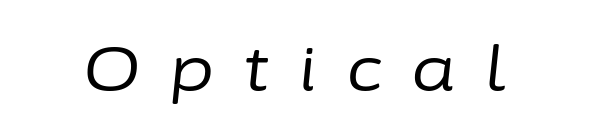
Q: Is the text bold? A: No.
Q: Is the text italic (slanted)? A: Yes, it leans right by about 6 degrees.
Q: Is the text underlined? A: No.
Q: Is the spacing between letters normal or unusually wide? A: Unusually wide.
Q: Width (condensed, normal, or wide)? A: Normal.
Q: Stroke contrast? A: Low.
Q: x-height? A: Medium.
Q: Monospaced? A: No.
